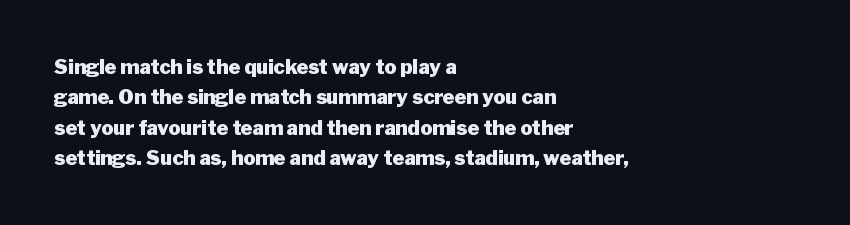
Q: Is the text bold? A: Yes.
Q: Is the text italic (slanted)? A: No, it is upright.
Q: Is the text underlined? A: No.
Q: How is the paragraph aligned? A: Left-aligned.
Q: Is the spacing between letters normal or unusually wide? A: Normal.
Q: Is the spacing between lines tight, normal or loose? A: Normal.
